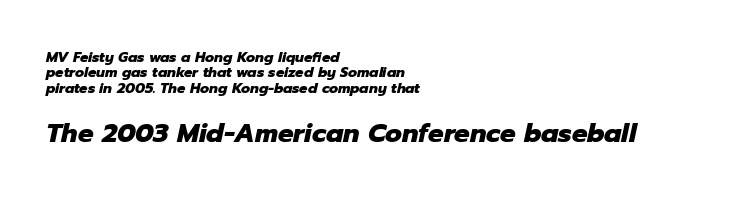
{"italic": "yes", "lean": "right", "slant_degrees": 12, "bold": "yes", "underline": "no", "align": "left", "line_spacing": "tight", "line_spacing_ratio": 1.09, "letter_spacing": "normal", "letter_spacing_em": 0.0, "larger_block": "second", "size_ratio": 1.86, "glyph_px": 26}
